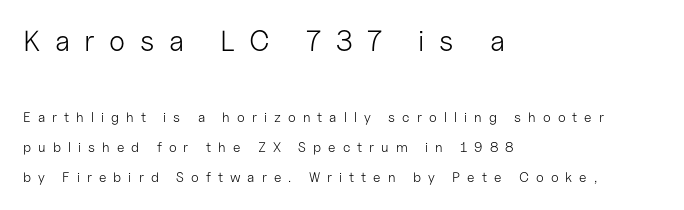
{"serif": "no", "italic": "no", "bold": "no", "weight": "light", "width": "normal", "stroke_contrast": "low", "x_height": "medium", "monospaced": "no", "underline": "no", "align": "left", "line_spacing": "loose", "line_spacing_ratio": 2.14, "letter_spacing": "wide", "letter_spacing_em": 0.5, "larger_block": "first", "size_ratio": 2.07, "glyph_px": 29}
